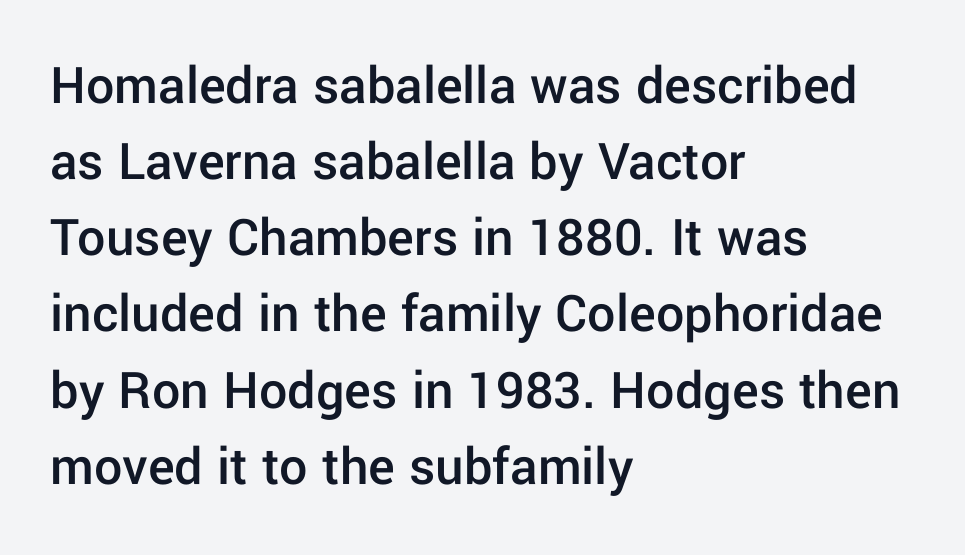
{"serif": "no", "italic": "no", "bold": "semi", "weight": "semibold", "width": "normal", "stroke_contrast": "low", "x_height": "medium", "monospaced": "no", "underline": "no", "align": "left", "line_spacing": "normal", "line_spacing_ratio": 1.36, "letter_spacing": "normal", "letter_spacing_em": 0.0, "glyph_px": 56}
